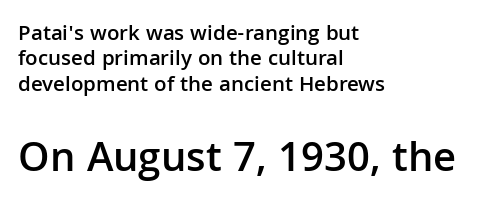
{"serif": "no", "italic": "no", "bold": "semi", "weight": "semibold", "width": "normal", "stroke_contrast": "low", "x_height": "medium", "monospaced": "no", "underline": "no", "align": "left", "line_spacing": "tight", "line_spacing_ratio": 1.15, "letter_spacing": "normal", "letter_spacing_em": 0.0, "larger_block": "second", "size_ratio": 1.95, "glyph_px": 43}
